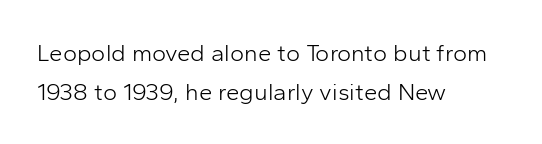
Bare-footed words on every line. Nothing unusual about the tracking: characters are spaced as the font intends. The paragraph has a hard left edge and a soft right edge. Style check: upright.
